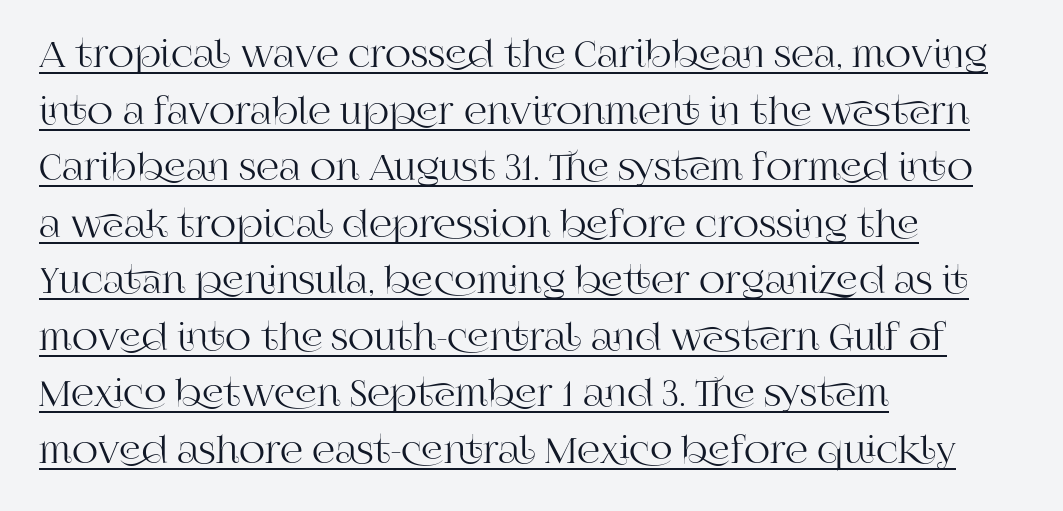
The image shows 36 px serif type, upright; set left-aligned, normal line spacing (1.57x), normal letter spacing, underlined; high stroke contrast and a large x-height.
